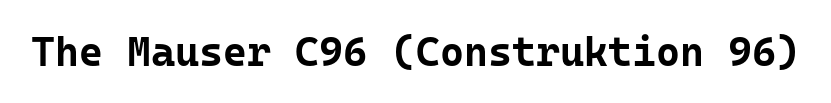
The image shows 41 px bold sans-serif type, upright; set normal letter spacing, not underlined; low stroke contrast and a medium x-height.
